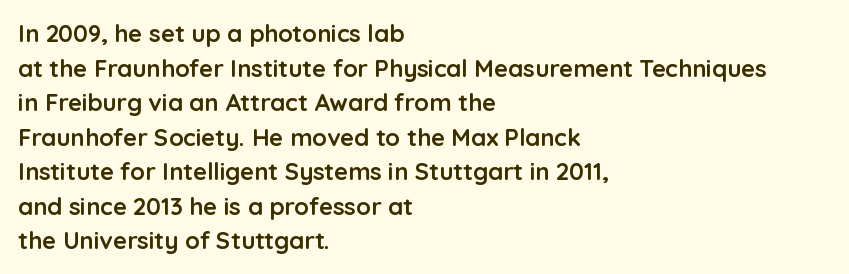
Q: Is the text bold? A: Yes.
Q: Is the text italic (slanted)? A: No, it is upright.
Q: Is the text underlined? A: No.
Q: How is the paragraph aligned? A: Left-aligned.
Q: Is the spacing between letters normal or unusually wide? A: Normal.
Q: Is the spacing between lines tight, normal or loose? A: Normal.
